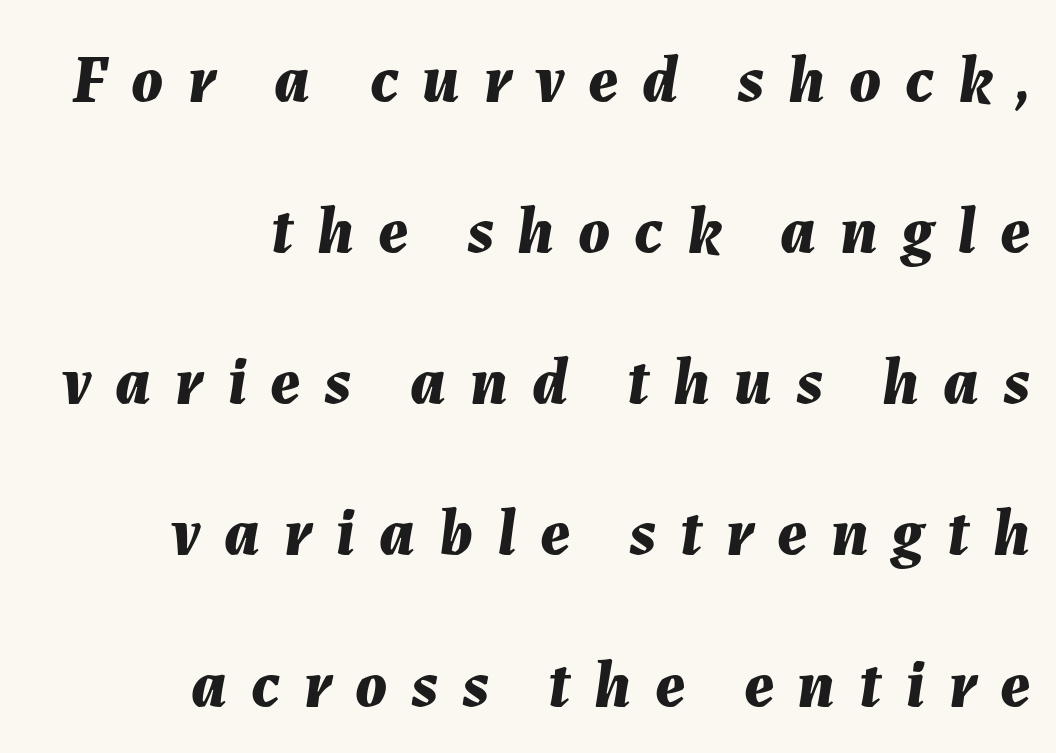
The image shows 66 px bold type, italic (leaning right); set right-aligned, loose line spacing (2.29x), unusually wide letter spacing (+0.36 em), not underlined; medium stroke contrast and a medium x-height.
